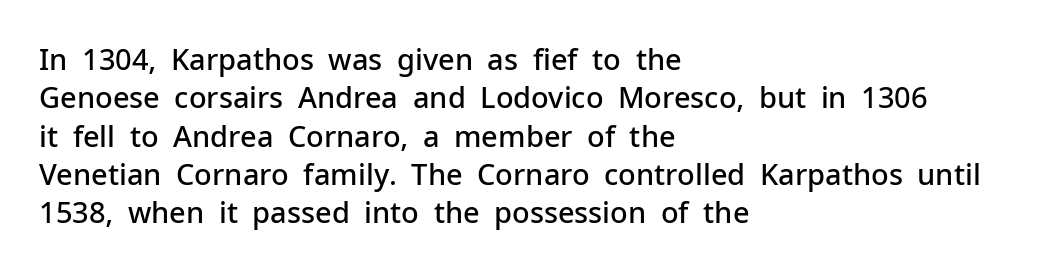
Looks like regular typesetting: each glyph gets only the width it needs. Quick note: not italic, upright. The face used here is rendered with its standard letterfit. This sample keeps an unexceptional amount of space between lines. The passage is arranged the way most books set body copy — flush left.
